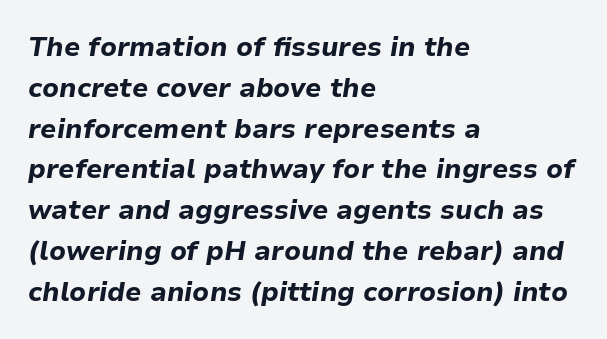
Q: Is the text bold? A: Yes.
Q: Is the text italic (slanted)? A: Yes, it leans right by about 9 degrees.
Q: Is the text underlined? A: No.
Q: How is the paragraph aligned? A: Left-aligned.
Q: Is the spacing between letters normal or unusually wide? A: Normal.
Q: Is the spacing between lines tight, normal or loose? A: Normal.
